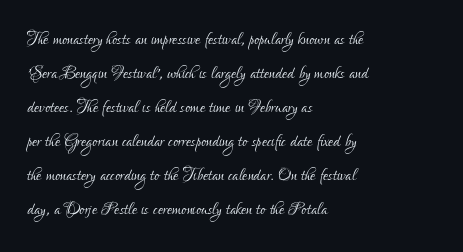
Q: Is the text bold? A: No.
Q: Is the text italic (slanted)? A: Yes.
Q: Is the text underlined? A: No.
Q: How is the paragraph aligned? A: Left-aligned.
Q: Is the spacing between letters normal or unusually wide? A: Normal.
Q: Is the spacing between lines tight, normal or loose? A: Normal.
